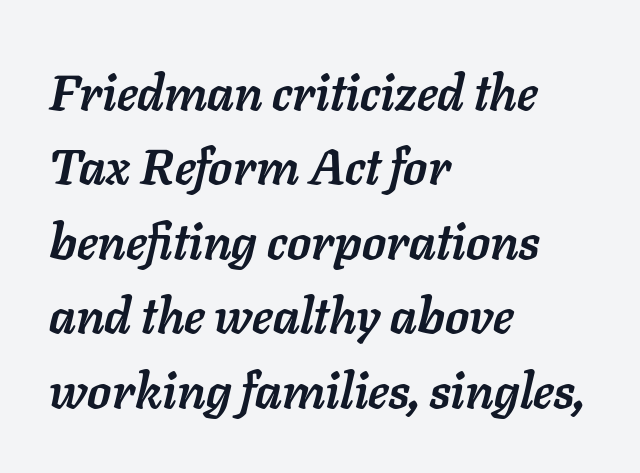
Q: Is the text bold? A: Yes.
Q: Is the text italic (slanted)? A: Yes, it leans right by about 11 degrees.
Q: Is the text underlined? A: No.
Q: How is the paragraph aligned? A: Left-aligned.
Q: Is the spacing between letters normal or unusually wide? A: Normal.
Q: Is the spacing between lines tight, normal or loose? A: Normal.
Q: Width (condensed, normal, or wide)? A: Normal.
Q: Stroke contrast? A: Low.
Q: x-height? A: Medium.
Q: Monospaced? A: No.
